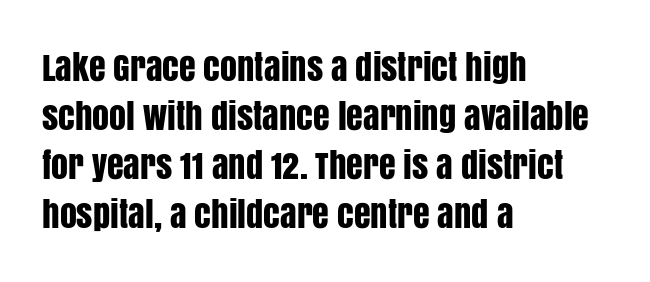
Q: Is the text italic (slanted)? A: No, it is upright.
Q: Is the typeface a serif or a sans-serif typeface? A: Sans-serif.
Q: Is the text underlined? A: No.
Q: How is the paragraph aligned? A: Left-aligned.
Q: Is the spacing between letters normal or unusually wide? A: Normal.
Q: Is the spacing between lines tight, normal or loose? A: Normal.
Q: Width (condensed, normal, or wide)? A: Condensed.
Q: Stroke contrast? A: Low.
Q: x-height? A: Large.
Q: Monospaced? A: No.
